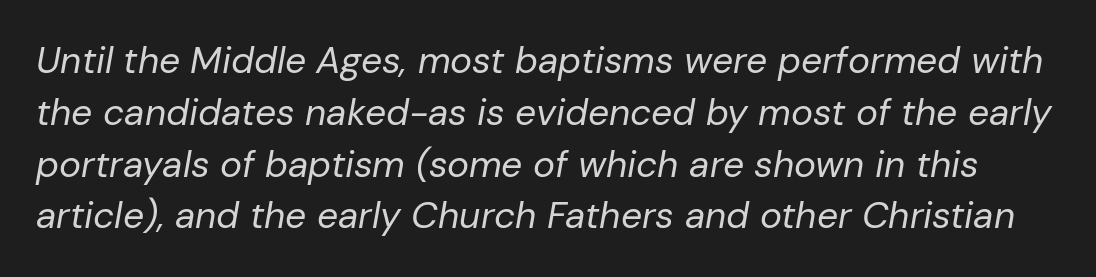
The image shows 37 px regular-weight type, italic (leaning right); set normal line spacing (1.4x), normal letter spacing, not underlined; low stroke contrast and a medium x-height.
